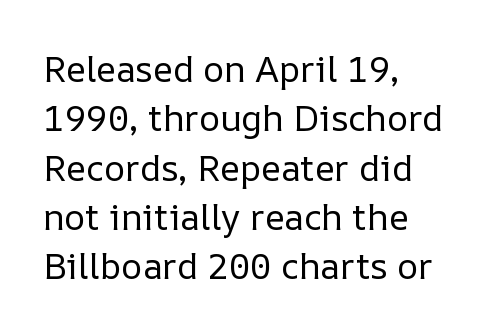
When letters stand straight like this, we call the style roman or upright. This sample is left-justified, so line endings fall wherever the words run out. These lines sit exactly where default settings would place them. Anything drawn beneath the words? Only blank space.
